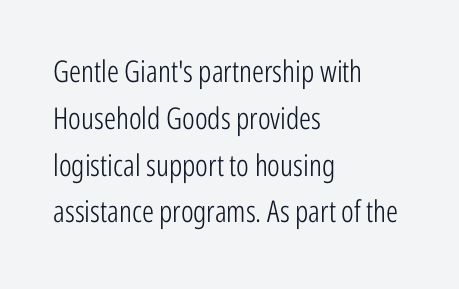
{"serif": "no", "italic": "no", "bold": "no", "weight": "light", "width": "condensed", "stroke_contrast": "low", "x_height": "medium", "monospaced": "no", "underline": "no", "align": "left", "line_spacing": "normal", "line_spacing_ratio": 1.56, "letter_spacing": "normal", "letter_spacing_em": 0.0, "glyph_px": 30}
